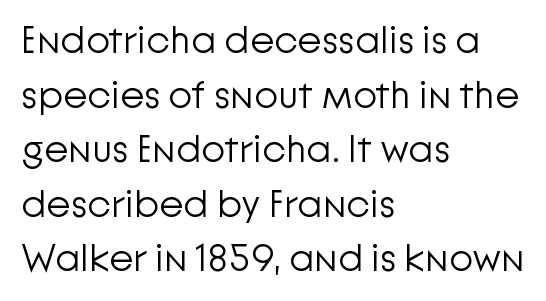
The line texture is even and compact thanks to regular tracking. Quick note: underline off. Does the type have serifs? No, each stem ends abruptly. Varying glyph widths throughout — classic text-font behaviour. The letters stand straight up with perfectly vertical stems.
